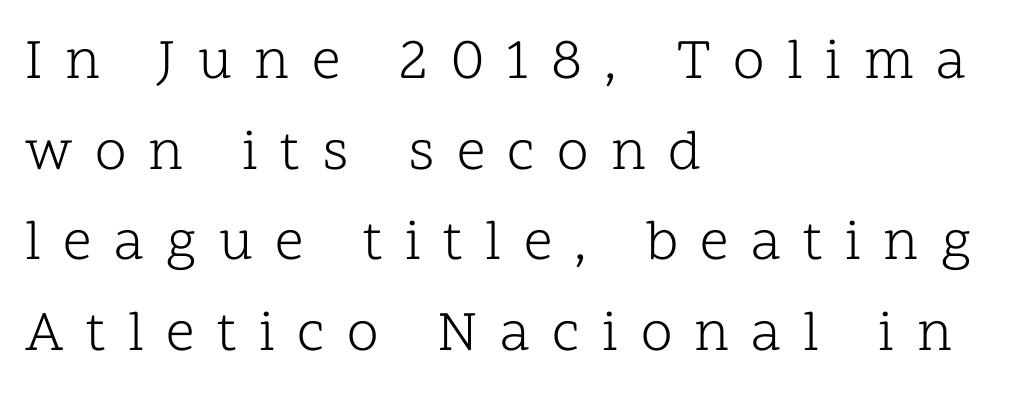
Letters rest on an invisible, unmarked baseline. Each new line begins a customary step beneath the previous one. Summary of weight: not heavy and not bold. Here the designer chose a conventional face with non-uniform glyph widths. Inter-character spacing is expanded well beyond the font's built-in metrics.
